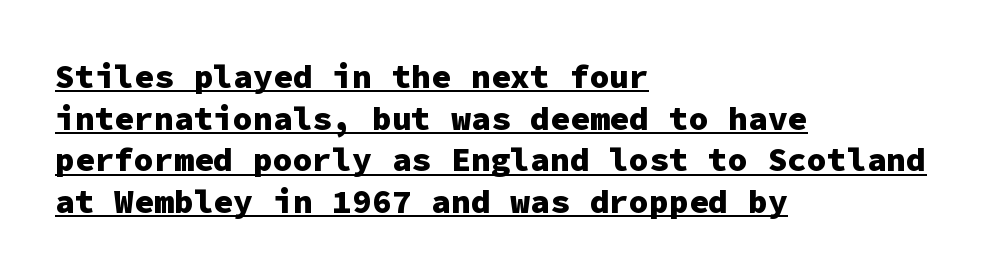
{"serif": "no", "italic": "no", "bold": "yes", "weight": "heavy", "width": "normal", "stroke_contrast": "low", "x_height": "medium", "monospaced": "yes", "underline": "yes", "align": "left", "line_spacing": "normal", "line_spacing_ratio": 1.26, "letter_spacing": "normal", "letter_spacing_em": 0.0, "glyph_px": 33}
